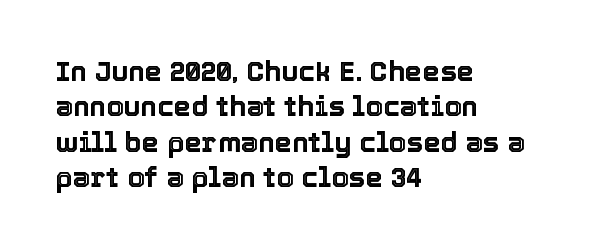
Q: Is the text italic (slanted)? A: No, it is upright.
Q: Is the text underlined? A: No.
Q: How is the paragraph aligned? A: Left-aligned.
Q: Is the spacing between letters normal or unusually wide? A: Normal.
Q: Is the spacing between lines tight, normal or loose? A: Normal.
Q: Width (condensed, normal, or wide)? A: Normal.
Q: x-height? A: Medium.
Q: Monospaced? A: No.
